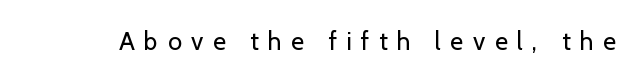
The image shows 25 px text type, upright; set unusually wide letter spacing (+0.38 em), not underlined.
